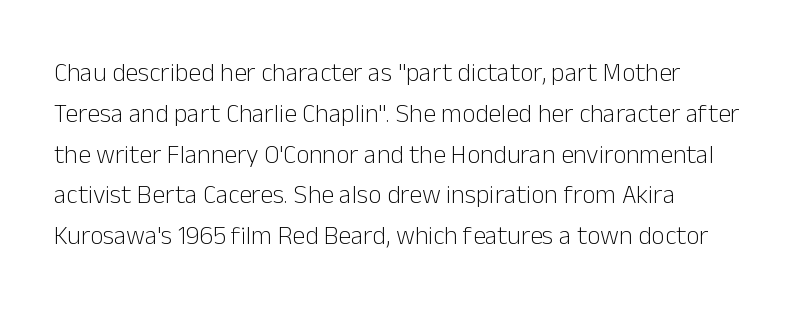
Heaviness? Minimal to ordinary, like unemphasized prose. This sample uses plain, unmodified letter spacing. The line-height multiplier appears to be the usual default. Posture: straight, roman, zero tilt.
